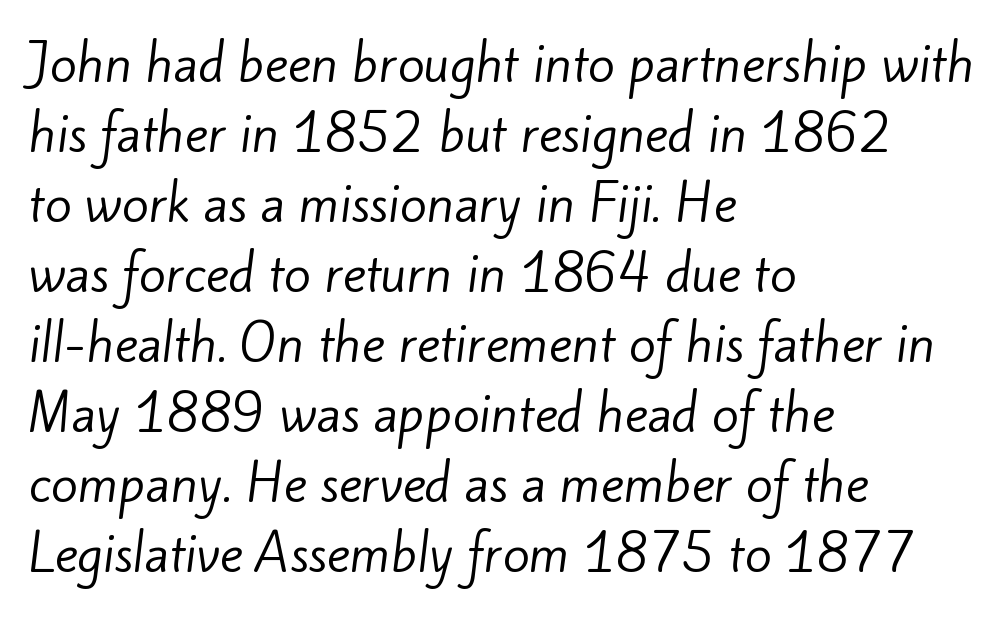
Q: Is the text bold? A: No.
Q: Is the typeface a serif or a sans-serif typeface? A: Sans-serif.
Q: Is the text underlined? A: No.
Q: How is the paragraph aligned? A: Left-aligned.
Q: Is the spacing between letters normal or unusually wide? A: Normal.
Q: Is the spacing between lines tight, normal or loose? A: Normal.
Q: Width (condensed, normal, or wide)? A: Normal.
Q: Stroke contrast? A: Low.
Q: x-height? A: Small.
Q: Monospaced? A: No.
